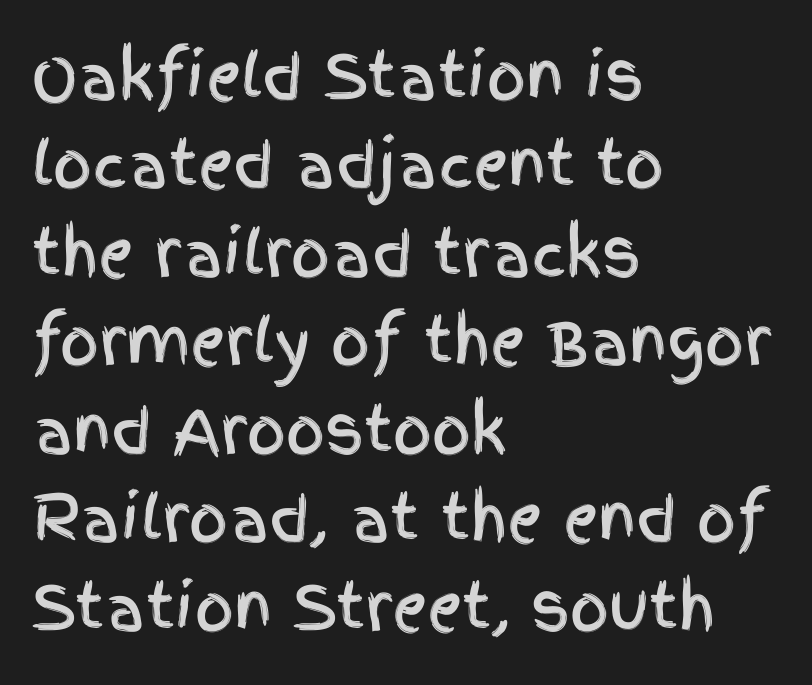
Q: Is the text italic (slanted)? A: No, it is upright.
Q: Is the typeface a serif or a sans-serif typeface? A: Sans-serif.
Q: Is the text underlined? A: No.
Q: How is the paragraph aligned? A: Left-aligned.
Q: Is the spacing between letters normal or unusually wide? A: Normal.
Q: Is the spacing between lines tight, normal or loose? A: Normal.
Q: Width (condensed, normal, or wide)? A: Condensed.
Q: x-height? A: Large.
Q: Monospaced? A: No.
